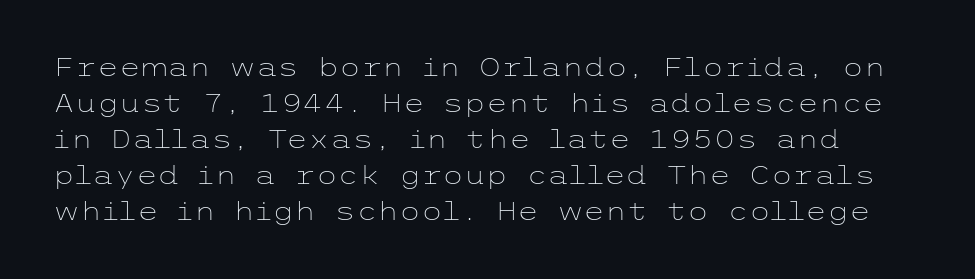
The image shows 25 px text type, upright; set normal line spacing (1.44x), normal letter spacing, not underlined.
